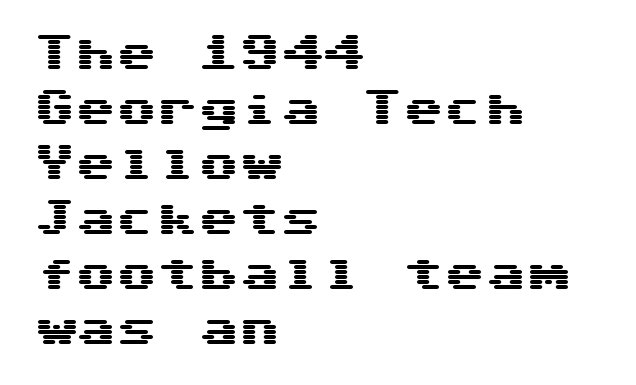
The image shows 41 px wide sans-serif type, upright; set left-aligned, normal line spacing (1.34x), normal letter spacing, not underlined; medium stroke contrast and a medium x-height.
